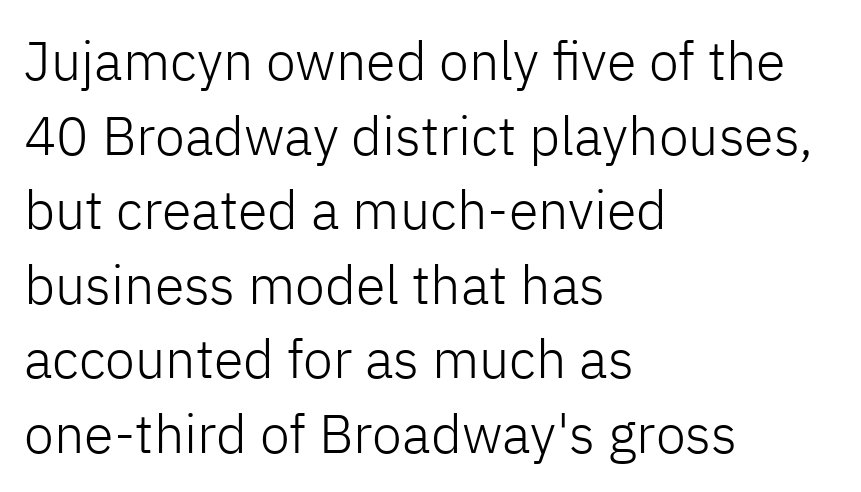
Q: Is the text bold? A: No.
Q: Is the text italic (slanted)? A: No, it is upright.
Q: Is the typeface a serif or a sans-serif typeface? A: Sans-serif.
Q: Is the text underlined? A: No.
Q: How is the paragraph aligned? A: Left-aligned.
Q: Is the spacing between letters normal or unusually wide? A: Normal.
Q: Is the spacing between lines tight, normal or loose? A: Normal.
Q: Width (condensed, normal, or wide)? A: Normal.
Q: Stroke contrast? A: Low.
Q: x-height? A: Medium.
Q: Monospaced? A: No.
